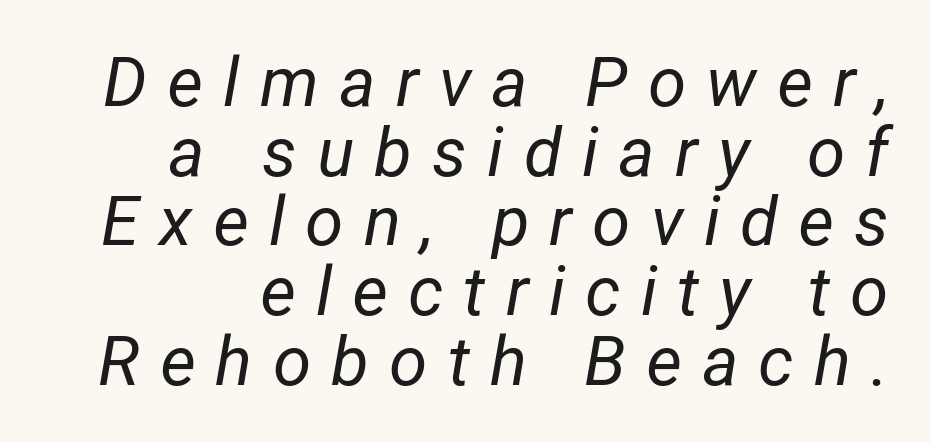
{"italic": "yes", "lean": "right", "slant_degrees": 12, "bold": "no", "weight": "regular", "width": "normal", "stroke_contrast": "low", "x_height": "medium", "monospaced": "no", "underline": "no", "align": "right", "line_spacing": "tight", "line_spacing_ratio": 1.01, "letter_spacing": "wide", "letter_spacing_em": 0.29, "glyph_px": 69}
